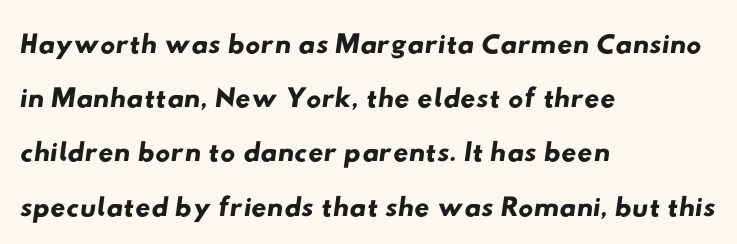
Nope, no serifs anywhere on these letters. Spacing verdict: proportional, widths tailored to each character. The face used here is rendered with its standard letterfit. Honestly, there is no underline to notice here at all. Normally led — the rows are evenly, conventionally spaced. The passage is arranged the way most books set body copy — flush left.
